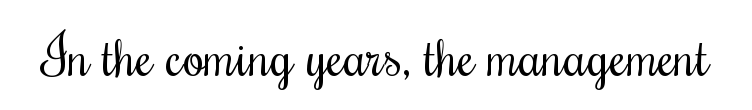
{"serif": "yes", "bold": "no", "weight": "regular", "width": "condensed", "stroke_contrast": "medium", "x_height": "small", "monospaced": "no", "underline": "no", "letter_spacing": "normal", "letter_spacing_em": 0.0, "glyph_px": 55}
